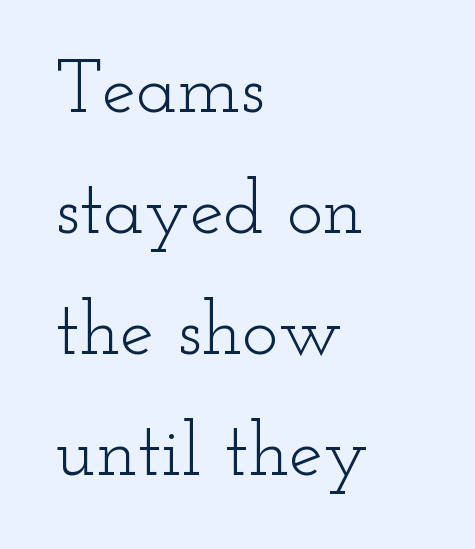
Letterform terminals end in serifs throughout the passage. The space between consecutive lines is moderate. No letter is thick-stroked: the sample isn't bold. The face used here is proportionally spaced, like ordinary book or web type. Caption: multi-line text, flush left, ragged right.
